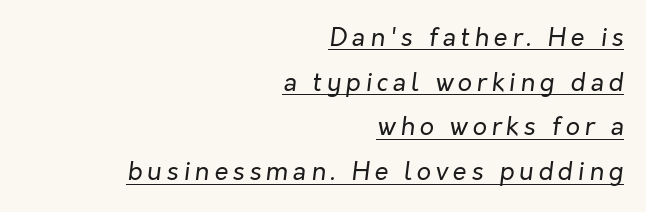
Is the type heavy? It reads as light-to-regular instead. You can tell it's italic because the verticals aren't actually vertical. The lettering is marked with a stroke running underneath it. Alignment: flush right.
